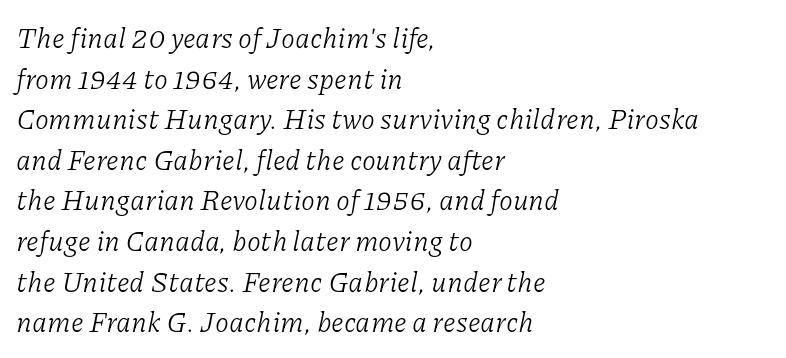
The face used here is proportionally spaced, like ordinary book or web type. No heavy texture on the line: the type isn't bold. A bare baseline throughout the passage. The paragraph shown leans on its left margin. Font category for this specimen: serif. There's an unmistakable incline to the writing here.
